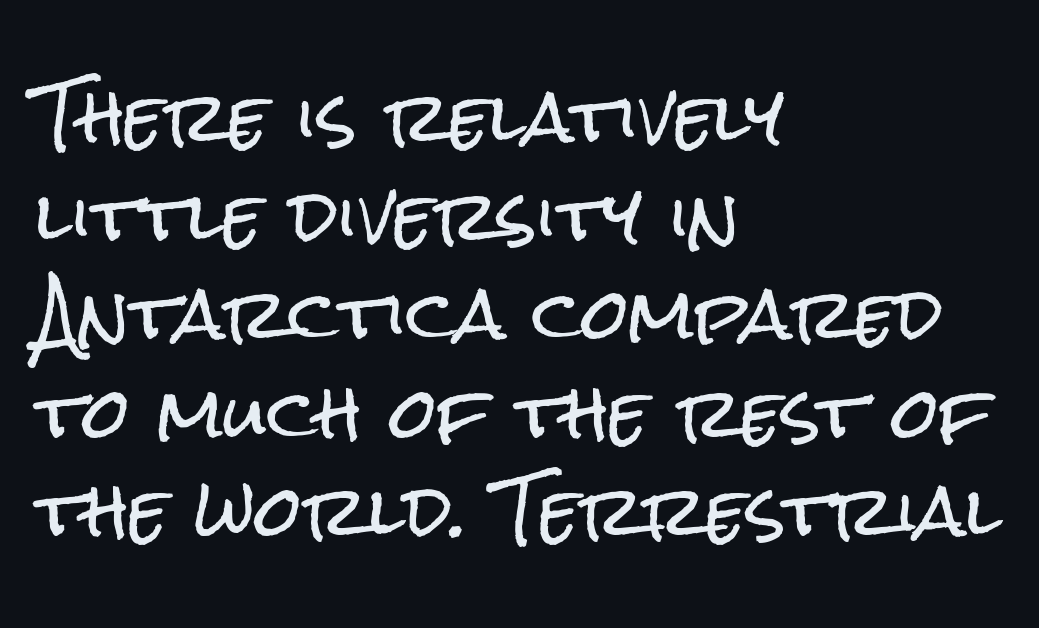
Q: Is the text italic (slanted)? A: No, it is upright.
Q: Is the typeface a serif or a sans-serif typeface? A: Sans-serif.
Q: Is the text underlined? A: No.
Q: How is the paragraph aligned? A: Left-aligned.
Q: Is the spacing between letters normal or unusually wide? A: Normal.
Q: Is the spacing between lines tight, normal or loose? A: Normal.
Q: Width (condensed, normal, or wide)? A: Condensed.
Q: Stroke contrast? A: Low.
Q: x-height? A: Medium.
Q: Monospaced? A: No.
